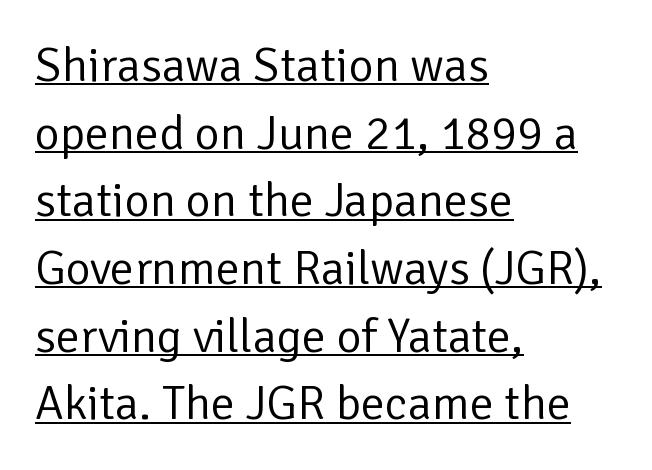
{"serif": "no", "italic": "no", "bold": "no", "weight": "regular", "width": "normal", "stroke_contrast": "low", "x_height": "medium", "monospaced": "no", "underline": "yes", "align": "left", "line_spacing": "normal", "line_spacing_ratio": 1.41, "letter_spacing": "normal", "letter_spacing_em": 0.0, "glyph_px": 48}
